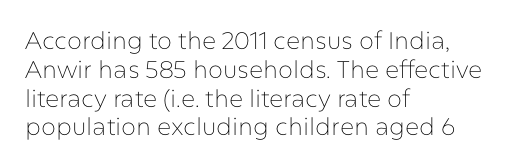
Horizontal alignment here is leftward, the default for most running prose. Is the stroke heavy? The answer is a plain regular-or-lighter. Posture: upright roman. The baseline area is clear. Between one letter and the next there's only the usual sliver of space.
